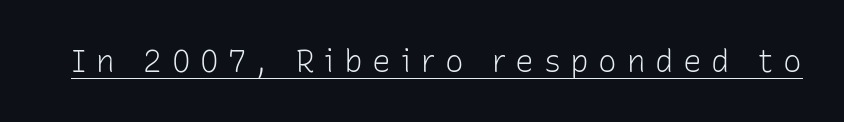
Look at the tracking — it's clearly loosened, letters drifting apart. The words here are underlined. The designer went with a sans here, leaving each stem footless. The type sits square on the baseline with zero lean. Stroke thickness stays within the range of a standard reading face or lighter.
